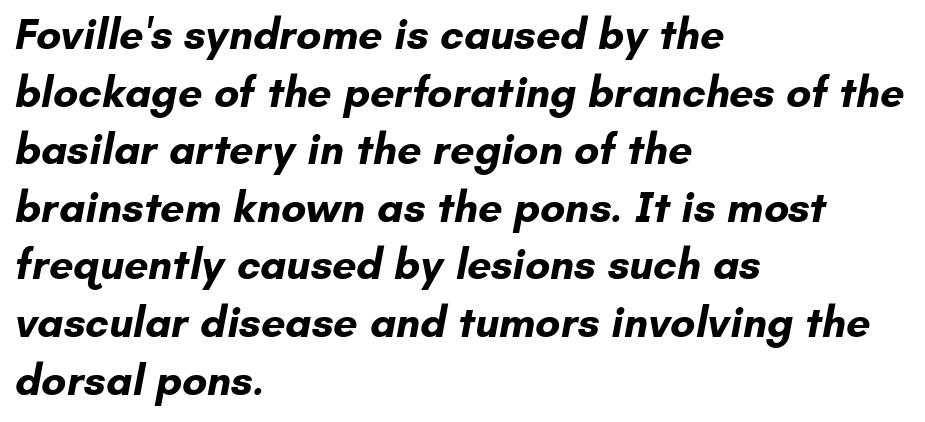
{"serif": "no", "bold": "yes", "weight": "bold", "width": "normal", "stroke_contrast": "low", "x_height": "small", "monospaced": "no", "underline": "no", "align": "left", "line_spacing": "normal", "line_spacing_ratio": 1.34, "letter_spacing": "normal", "letter_spacing_em": 0.0, "glyph_px": 43}
